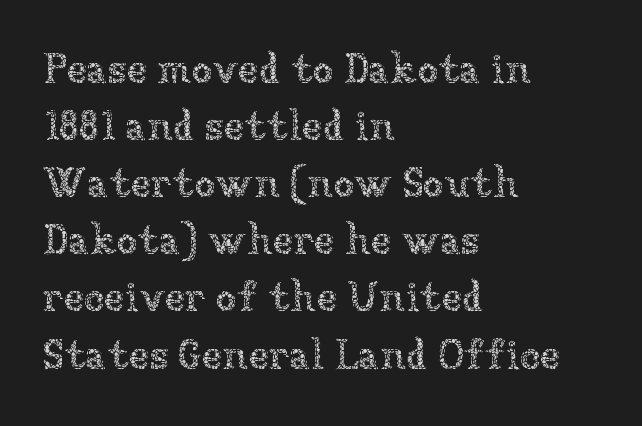
The image shows 42 px thin type, upright; set left-aligned, normal line spacing (1.36x), normal letter spacing, not underlined; low stroke contrast and a medium x-height.
